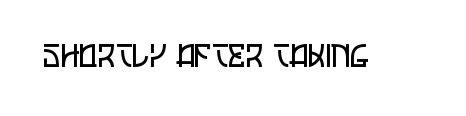
Is the type heavy? It reads as light-to-regular instead. Nope, not italic — everything's standing straight. No feet cap the strokes, marking this as sans-serif type. Words appear dense and cohesive because spacing is normal. Looks like regular typesetting: each glyph gets only the width it needs.
